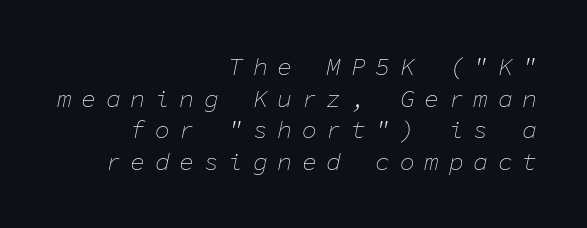
{"italic": "yes", "lean": "right", "slant_degrees": 11, "bold": "no", "underline": "no", "align": "right", "line_spacing": "normal", "line_spacing_ratio": 1.27, "letter_spacing": "wide", "letter_spacing_em": 0.38, "glyph_px": 25}
